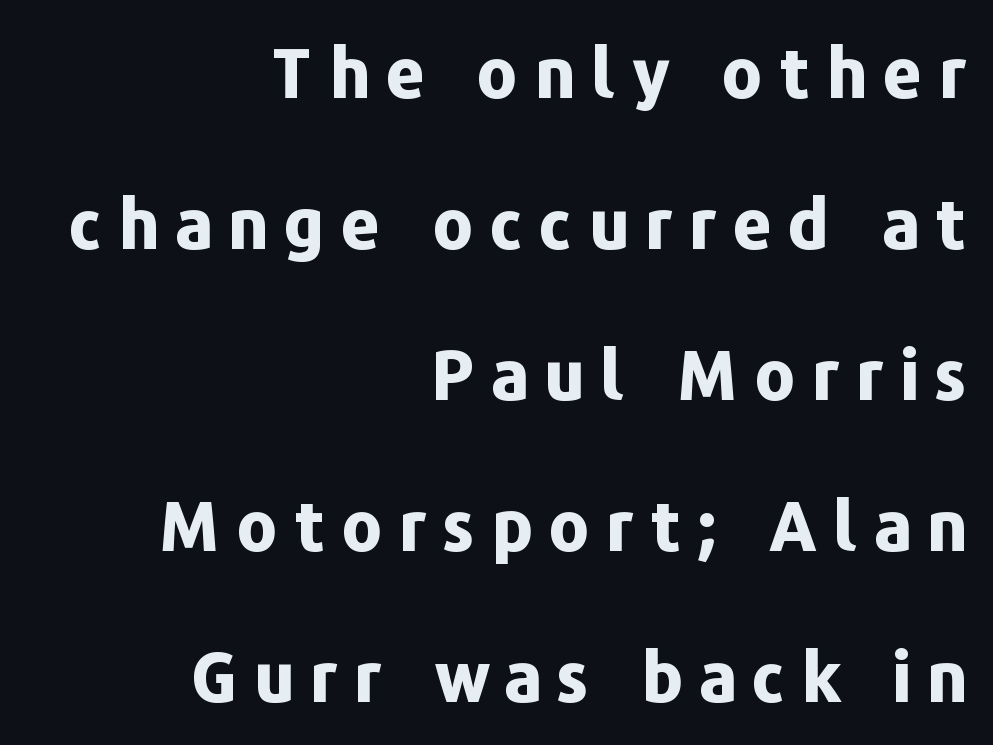
Q: Is the text bold? A: Yes.
Q: Is the text italic (slanted)? A: No, it is upright.
Q: Is the typeface a serif or a sans-serif typeface? A: Sans-serif.
Q: Is the text underlined? A: No.
Q: How is the paragraph aligned? A: Right-aligned.
Q: Is the spacing between letters normal or unusually wide? A: Unusually wide.
Q: Is the spacing between lines tight, normal or loose? A: Loose.
Q: Width (condensed, normal, or wide)? A: Normal.
Q: Stroke contrast? A: Low.
Q: x-height? A: Medium.
Q: Monospaced? A: No.
